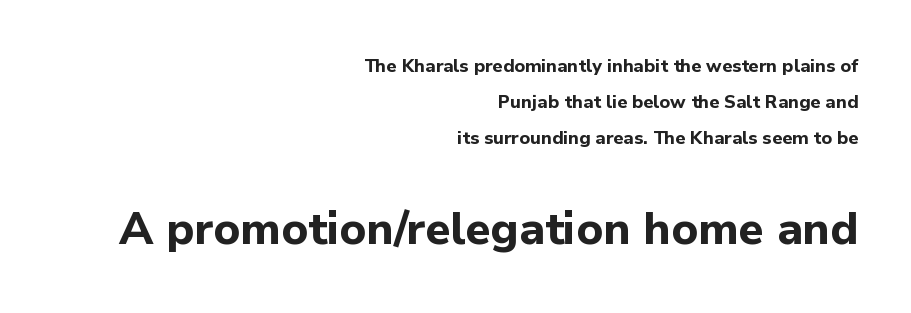
Look at the stroke-to-counter ratio: heavy, a bold. You get the small type first, then a jump to larger type. Short note: letters normally spaced. Ordinary non-slanted type is in use. Visually the block forms a straight wall on the right and a jagged coastline on the left.
